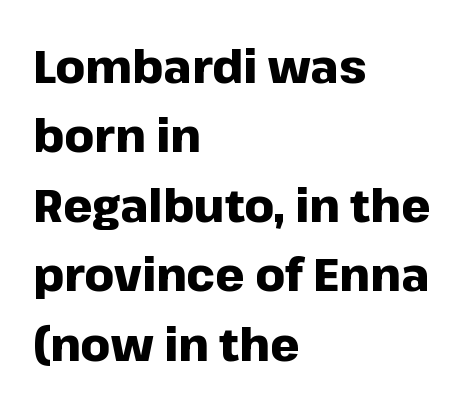
The image shows 46 px heavy sans-serif type, upright; set left-aligned, normal line spacing (1.51x), normal letter spacing, not underlined; low stroke contrast and a medium x-height.
